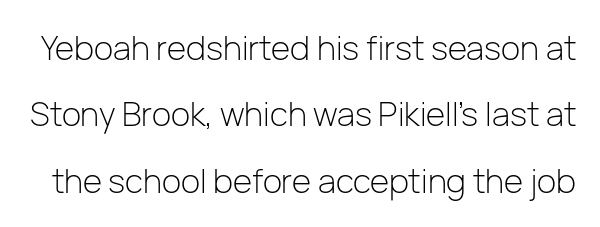
Spacing between characters is what you'd get straight out of the box. Notice the wide empty band between every row — that's loose leading. Check the space under the baseline: it is left empty. A sans-serif font was chosen for this passage. The weight would be labelled regular, book, light, or lighter still. Is this a fixed-width face? No — the glyphs have proportional, varying widths.
